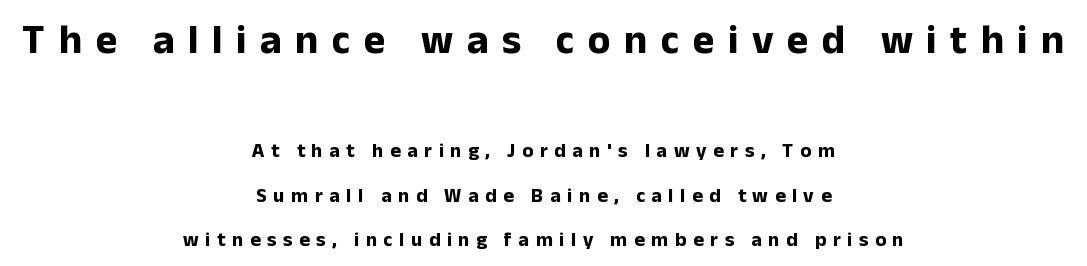
The image shows 41 px bold sans-serif type, upright; set centered, loose line spacing (2.21x), unusually wide letter spacing (+0.33 em), not underlined; the first (top) block is 2.05x larger; low stroke contrast and a medium x-height.
